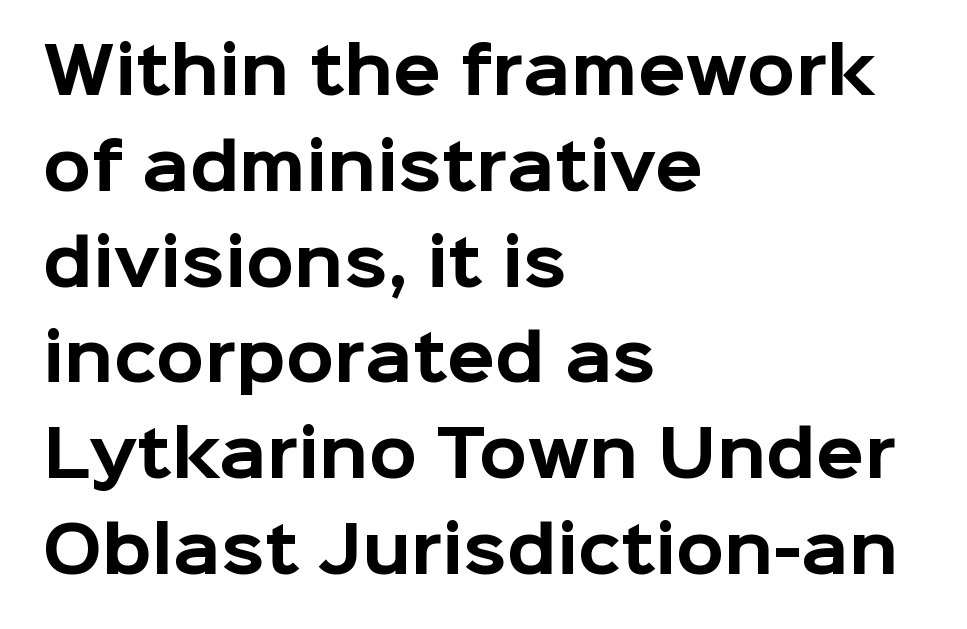
The image shows 63 px bold sans-serif type, upright; set left-aligned, normal line spacing (1.52x), normal letter spacing, not underlined; low stroke contrast and a medium x-height.
